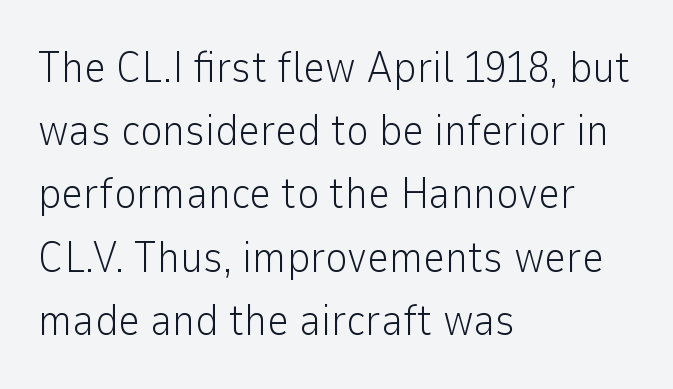
{"serif": "no", "italic": "no", "bold": "no", "weight": "light", "width": "normal", "stroke_contrast": "low", "x_height": "medium", "monospaced": "no", "underline": "no", "align": "left", "line_spacing": "normal", "line_spacing_ratio": 1.47, "letter_spacing": "normal", "letter_spacing_em": 0.0, "glyph_px": 43}
